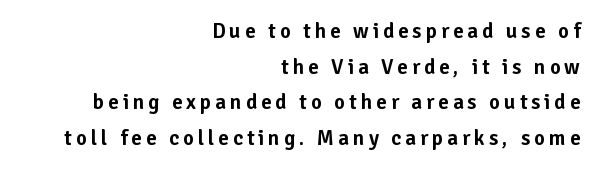
{"italic": "no", "underline": "no", "align": "right", "line_spacing": "normal", "line_spacing_ratio": 1.7, "glyph_px": 21}
